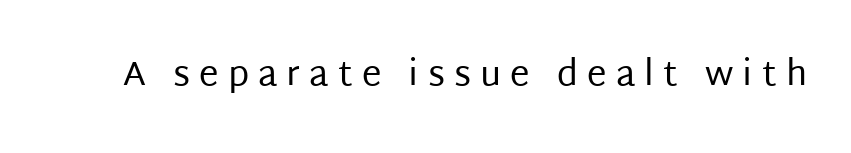
The image shows 35 px regular-weight sans-serif type, upright; set unusually wide letter spacing (+0.26 em), not underlined; low stroke contrast and a large x-height.
